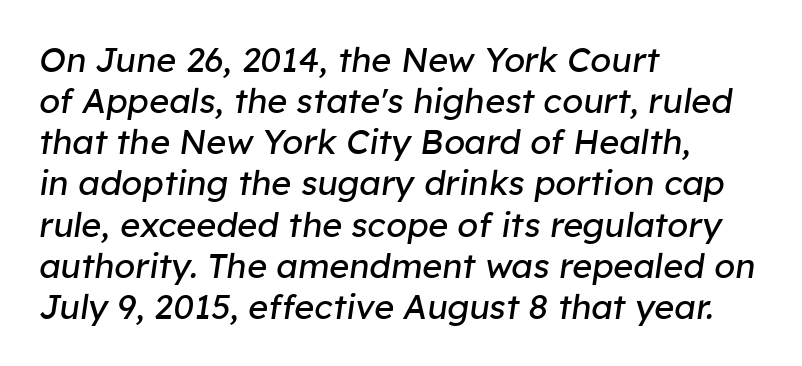
Q: Is the text bold? A: No.
Q: Is the text italic (slanted)? A: Yes, it leans right by about 8 degrees.
Q: Is the text underlined? A: No.
Q: How is the paragraph aligned? A: Left-aligned.
Q: Is the spacing between letters normal or unusually wide? A: Normal.
Q: Width (condensed, normal, or wide)? A: Normal.
Q: Stroke contrast? A: Low.
Q: x-height? A: Medium.
Q: Monospaced? A: No.
